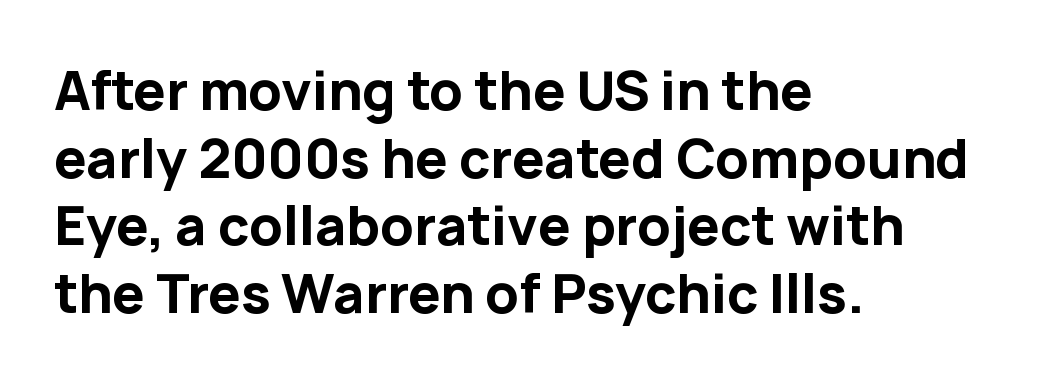
The image shows 52 px bold sans-serif type, upright; set left-aligned, normal line spacing (1.3x), normal letter spacing, not underlined; low stroke contrast and a medium x-height.
